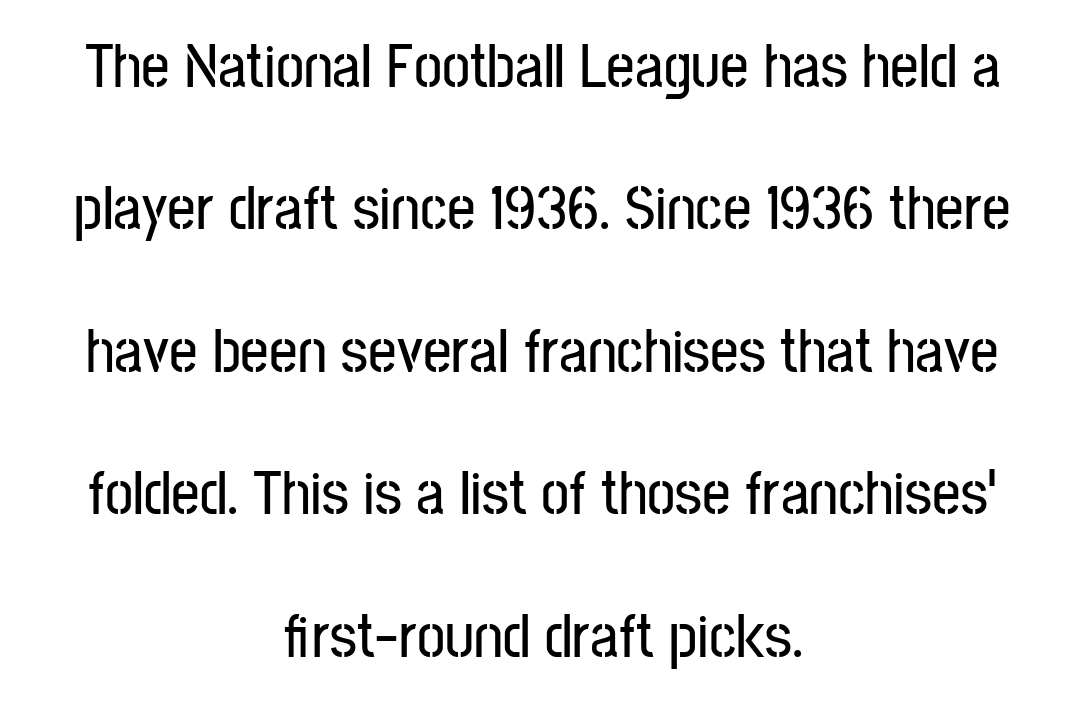
{"serif": "no", "italic": "no", "width": "condensed", "stroke_contrast": "low", "x_height": "medium", "monospaced": "no", "underline": "no", "align": "center", "line_spacing": "loose", "line_spacing_ratio": 2.26, "letter_spacing": "normal", "letter_spacing_em": 0.0, "glyph_px": 63}
